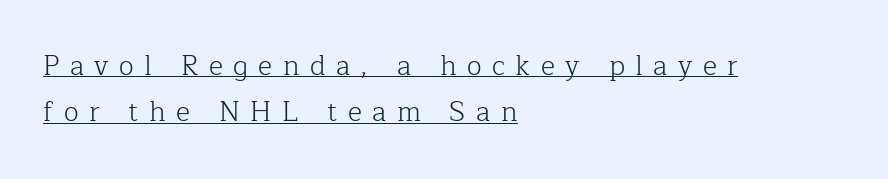
{"italic": "no", "bold": "no", "underline": "yes", "align": "left", "line_spacing_ratio": 1.71, "letter_spacing": "wide", "letter_spacing_em": 0.39, "glyph_px": 27}
